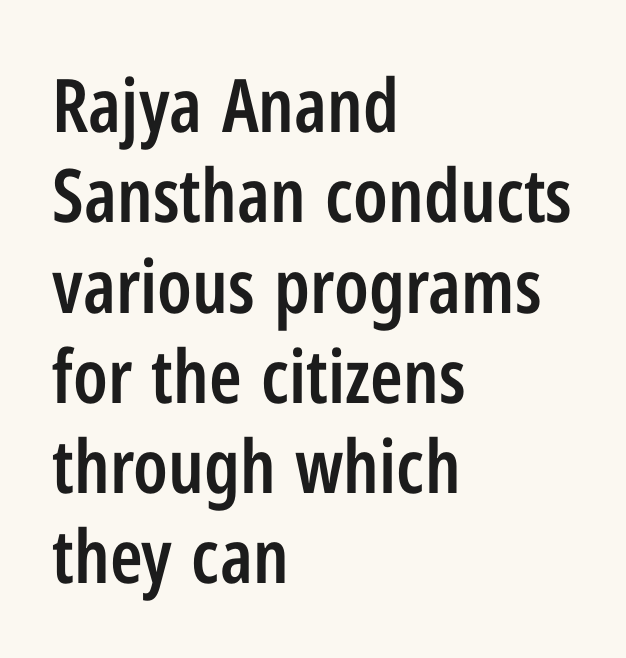
The image shows 74 px semibold, condensed sans-serif type, upright; set left-aligned, line spacing 1.22x, normal letter spacing, not underlined; low stroke contrast and a medium x-height.
